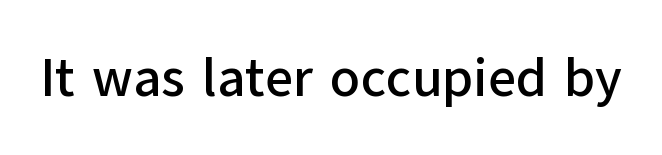
{"serif": "no", "italic": "no", "width": "normal", "stroke_contrast": "low", "x_height": "medium", "monospaced": "no", "underline": "no", "letter_spacing": "normal", "letter_spacing_em": 0.0, "glyph_px": 54}
